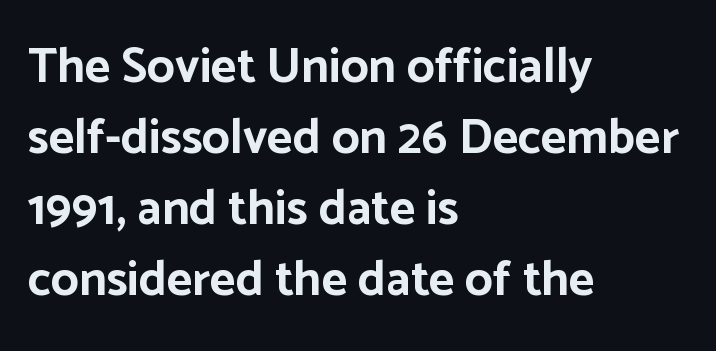
{"serif": "no", "italic": "no", "bold": "yes", "weight": "bold", "width": "normal", "stroke_contrast": "low", "x_height": "medium", "monospaced": "no", "underline": "no", "align": "left", "line_spacing": "normal", "line_spacing_ratio": 1.45, "letter_spacing": "normal", "letter_spacing_em": 0.0, "glyph_px": 49}
